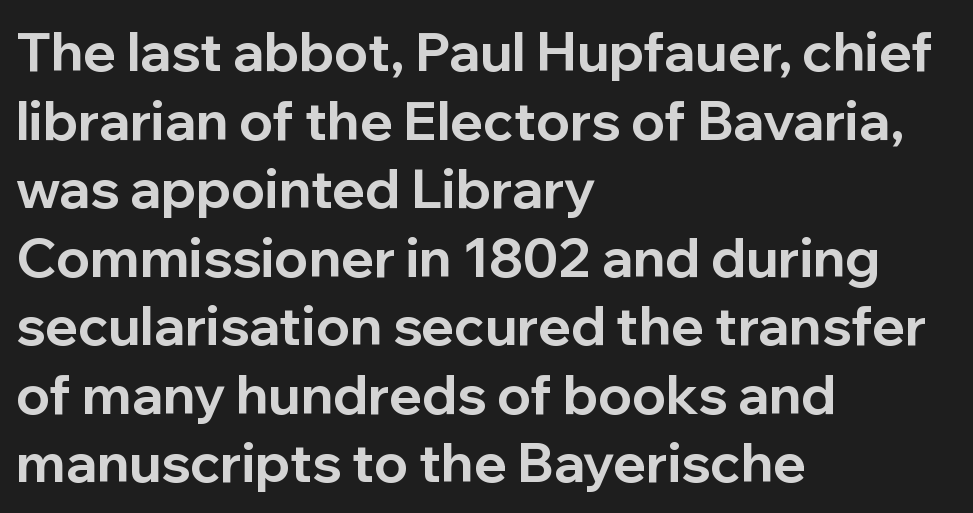
{"serif": "no", "italic": "no", "bold": "yes", "weight": "bold", "width": "normal", "stroke_contrast": "low", "x_height": "medium", "monospaced": "no", "underline": "no", "align": "left", "line_spacing": "normal", "line_spacing_ratio": 1.27, "letter_spacing": "normal", "letter_spacing_em": 0.0, "glyph_px": 54}
